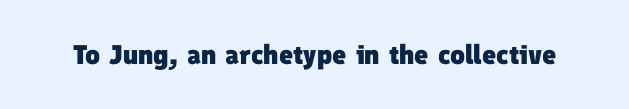
Thick stems and heavy bowls — unmistakably bold. The specimen omits any rule beneath the text block's lines. How are the letters spaced? Ordinarily, with no added tracking.
